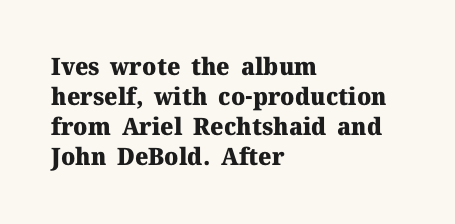
{"italic": "no", "bold": "yes", "underline": "no", "align": "left", "line_spacing": "normal", "line_spacing_ratio": 1.25, "letter_spacing": "normal", "letter_spacing_em": 0.0, "glyph_px": 24}
